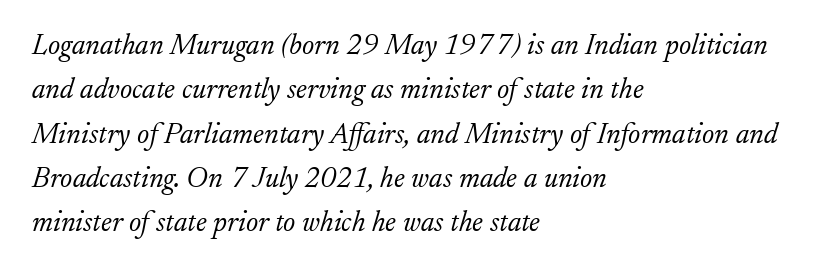
The image shows 29 px light serif type, italic (leaning right); set left-aligned, normal line spacing (1.53x), normal letter spacing, not underlined; low stroke contrast and a small x-height.
